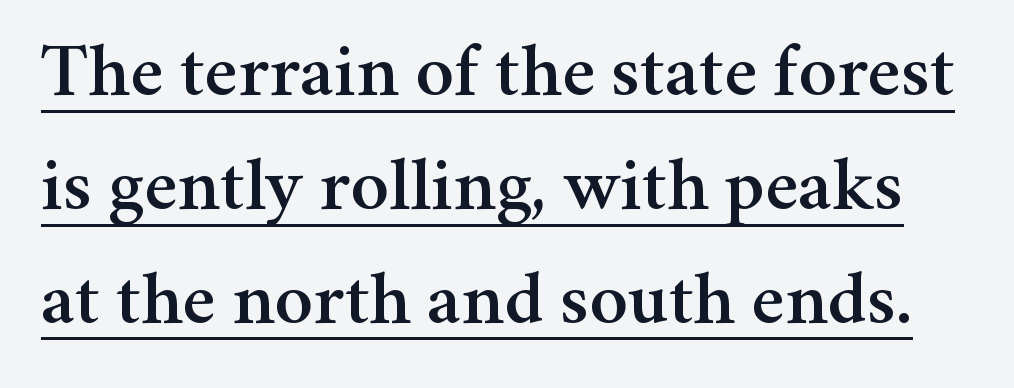
In terms of letterspacing, this is plain default setting. The rendering uses a moderate line-height, typical for paragraphs. Varying glyph widths throughout — classic text-font behaviour. Font category for this specimen: serif.
